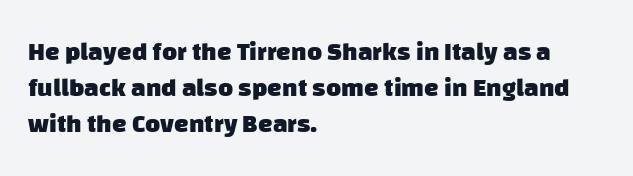
{"bold": "yes", "underline": "no", "align": "left", "line_spacing": "normal", "line_spacing_ratio": 1.38, "letter_spacing": "normal", "letter_spacing_em": 0.0, "glyph_px": 26}
